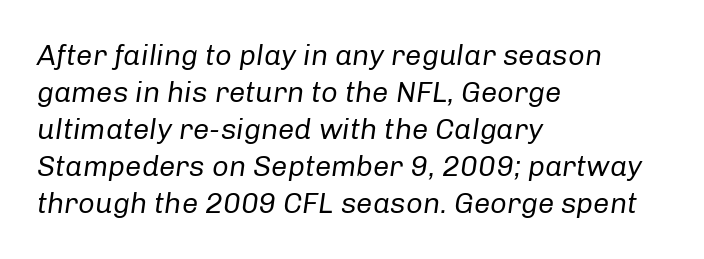
Q: Is the text bold? A: No.
Q: Is the text italic (slanted)? A: Yes, it leans right by about 8 degrees.
Q: Is the text underlined? A: No.
Q: How is the paragraph aligned? A: Left-aligned.
Q: Is the spacing between letters normal or unusually wide? A: Normal.
Q: Is the spacing between lines tight, normal or loose? A: Normal.
Q: Width (condensed, normal, or wide)? A: Normal.
Q: Stroke contrast? A: Low.
Q: x-height? A: Medium.
Q: Monospaced? A: No.
